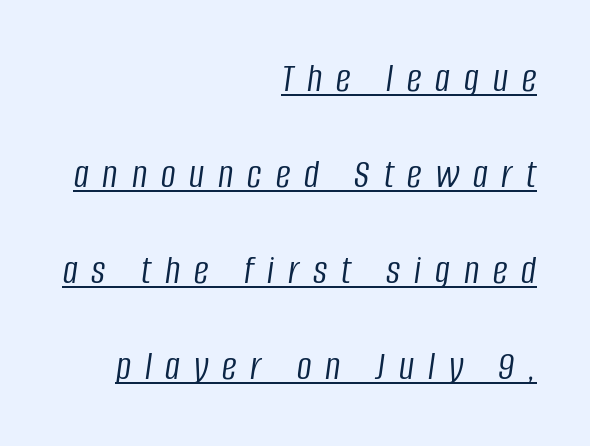
{"italic": "yes", "lean": "right", "slant_degrees": 8, "bold": "no", "weight": "light", "width": "condensed", "stroke_contrast": "low", "x_height": "large", "monospaced": "no", "underline": "yes", "align": "right", "line_spacing": "loose", "line_spacing_ratio": 2.34, "letter_spacing": "wide", "letter_spacing_em": 0.34, "glyph_px": 41}
